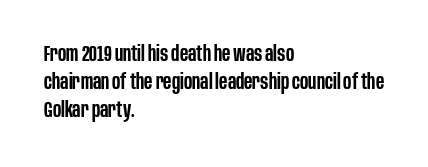
The image shows 21 px text type, upright; set left-aligned, normal line spacing (1.33x), normal letter spacing, not underlined.
